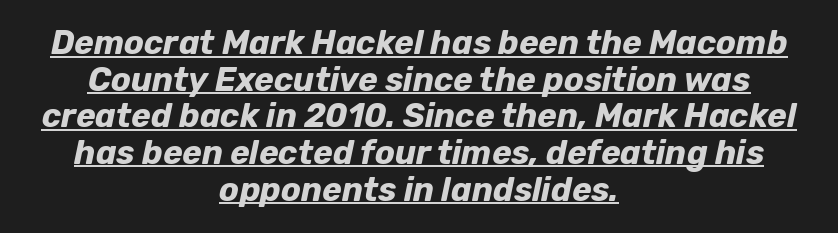
Is this a fixed-width face? No — the glyphs have proportional, varying widths. The whole block is typeset with a tilt. The horizontal fit of the characters is conventional and even. The glyphs are accompanied by a horizontal stroke just below them. A typesetter would call this leading minimal, almost set solid.
